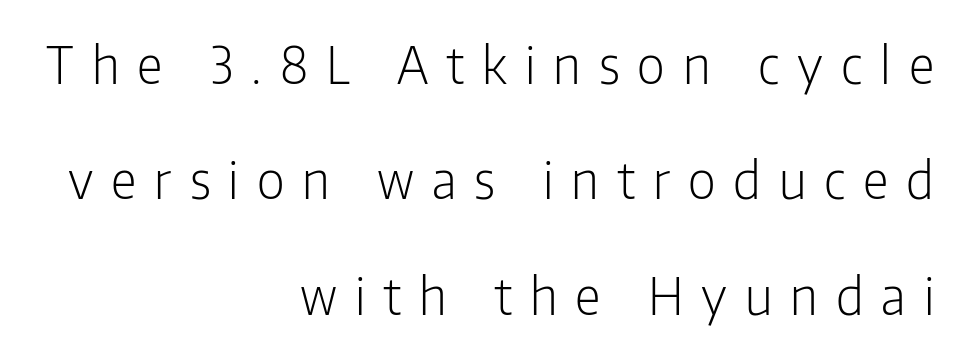
The setting favours the right margin, as signatures and pull-quotes sometimes do. Glyph-to-glyph distance is far greater than everyday printed text. Line spacing here is loose. This sample has the flowing, uneven cadence of proportional lettering. No chunkiness to these letters — they're not bold.
